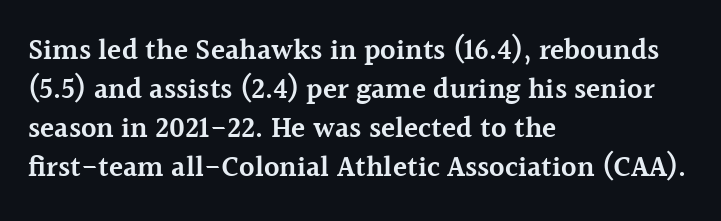
{"serif": "yes", "italic": "no", "bold": "semi", "weight": "semibold", "width": "normal", "x_height": "medium", "monospaced": "no", "underline": "no", "align": "left", "line_spacing": "normal", "line_spacing_ratio": 1.35, "letter_spacing": "normal", "letter_spacing_em": 0.0, "glyph_px": 29}
